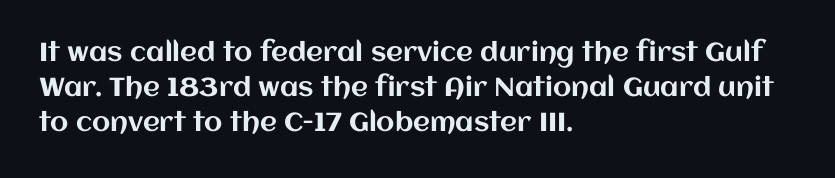
The image shows 26 px text type, upright; set left-aligned, normal line spacing (1.35x), normal letter spacing, not underlined.
